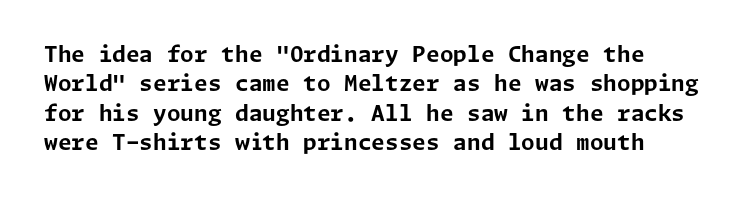
The image shows 22 px bold type, upright; set normal line spacing (1.34x), normal letter spacing, not underlined.
